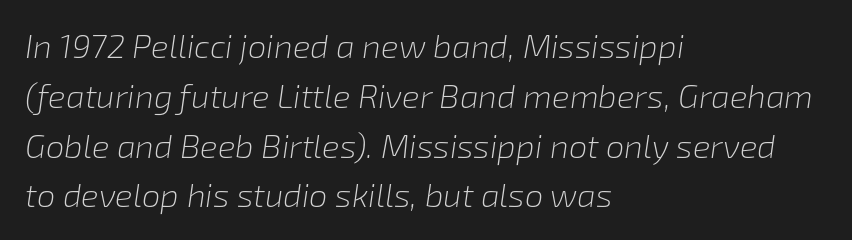
{"italic": "yes", "lean": "right", "slant_degrees": 8, "bold": "no", "weight": "light", "width": "normal", "stroke_contrast": "low", "x_height": "medium", "monospaced": "no", "underline": "no", "align": "left", "line_spacing": "normal", "line_spacing_ratio": 1.51, "letter_spacing": "normal", "letter_spacing_em": 0.0, "glyph_px": 33}
